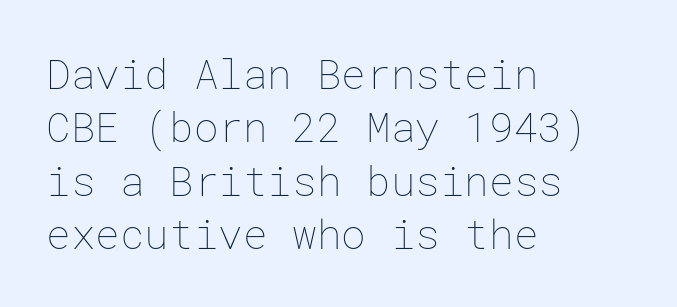
{"italic": "no", "bold": "no", "weight": "thin", "width": "normal", "stroke_contrast": "low", "x_height": "medium", "underline": "no", "align": "left", "line_spacing": "normal", "line_spacing_ratio": 1.3, "letter_spacing": "normal", "letter_spacing_em": 0.0, "glyph_px": 41}
